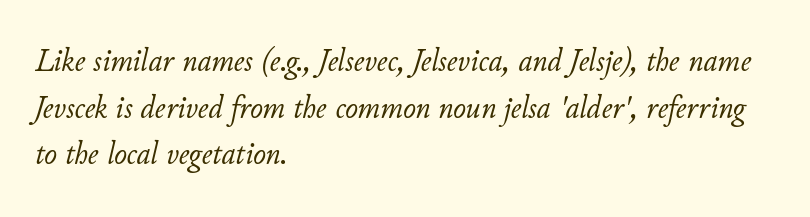
The image shows 34 px light type, italic (leaning right); set left-aligned, normal line spacing (1.37x), normal letter spacing, not underlined; low stroke contrast and a small x-height.
